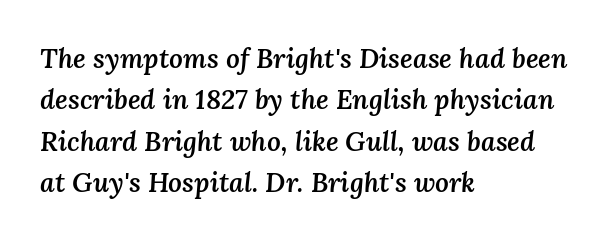
Beneath every word, the page is bare. The whole block is typeset with a tilt. The characters look somewhat weighty, a semibold short of true bold. Honestly, the row spacing looks completely unremarkable. Spacing between characters is what you'd get straight out of the box. These lines stack with their left ends in a neat column.
